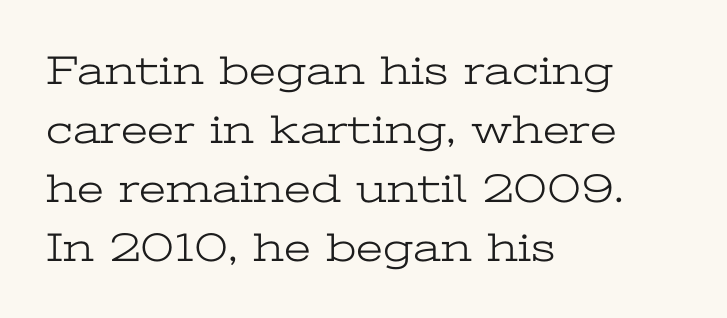
Q: Is the text bold? A: No.
Q: Is the text italic (slanted)? A: No, it is upright.
Q: Is the typeface a serif or a sans-serif typeface? A: Serif.
Q: Is the text underlined? A: No.
Q: How is the paragraph aligned? A: Left-aligned.
Q: Is the spacing between letters normal or unusually wide? A: Normal.
Q: Is the spacing between lines tight, normal or loose? A: Normal.
Q: Width (condensed, normal, or wide)? A: Wide.
Q: Stroke contrast? A: Low.
Q: x-height? A: Medium.
Q: Monospaced? A: No.
